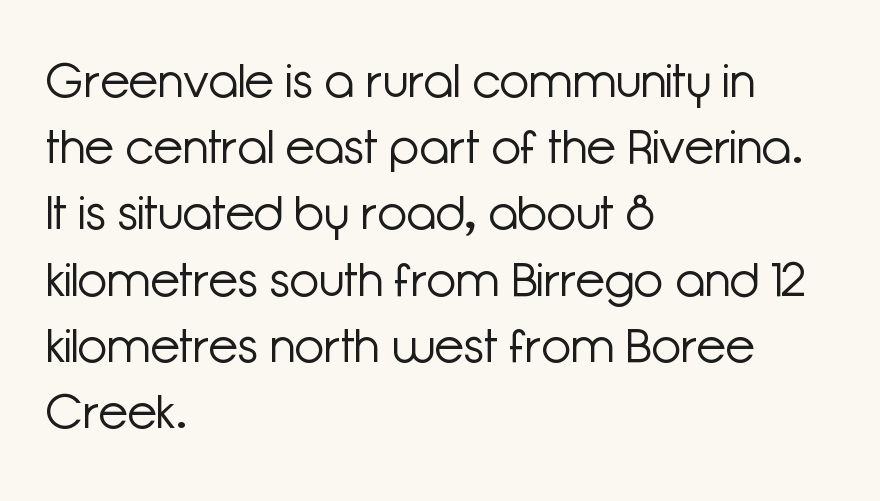
The image shows 48 px light sans-serif type, upright; set left-aligned, normal line spacing (1.38x), normal letter spacing, not underlined; low stroke contrast and a medium x-height.
